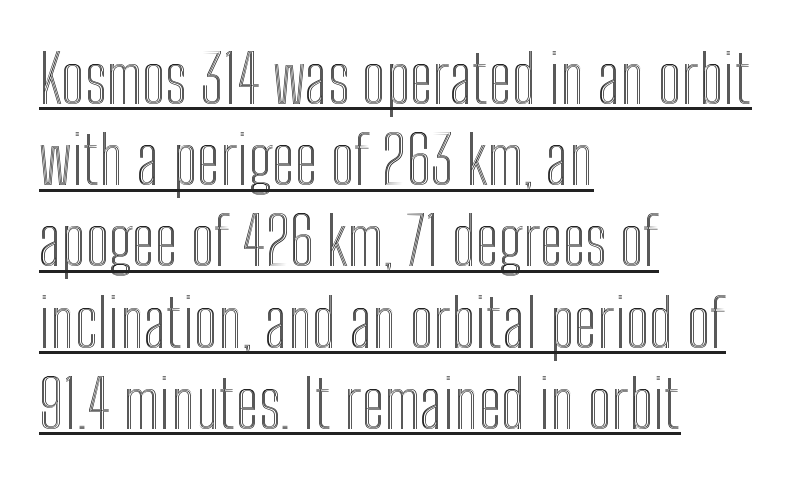
The image shows 66 px condensed type, upright; set left-aligned, line spacing 1.23x, normal letter spacing, underlined; a medium x-height.
